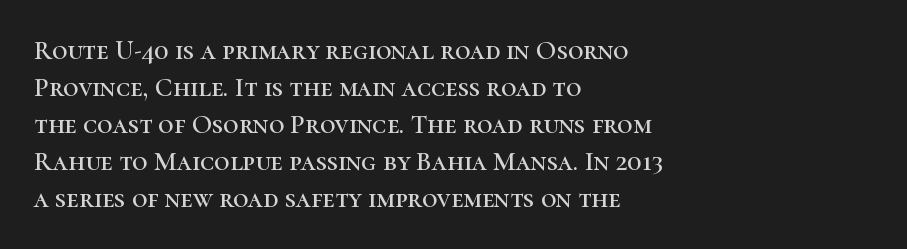
A typesetter would call this zero additional tracking. Notice how descenders clear the ascenders below comfortably — that's standard leading. Ordinary non-slanted type is in use. Letters rest on an invisible, unmarked baseline.
